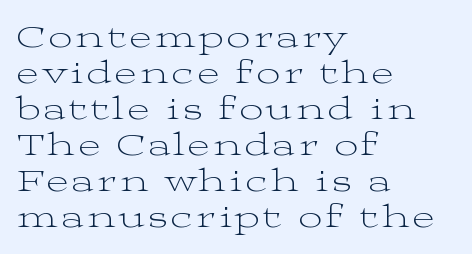
The image shows 33 px light, wide serif type, upright; set left-aligned, tight line spacing (1.09x), not underlined; medium stroke contrast and a medium x-height.
